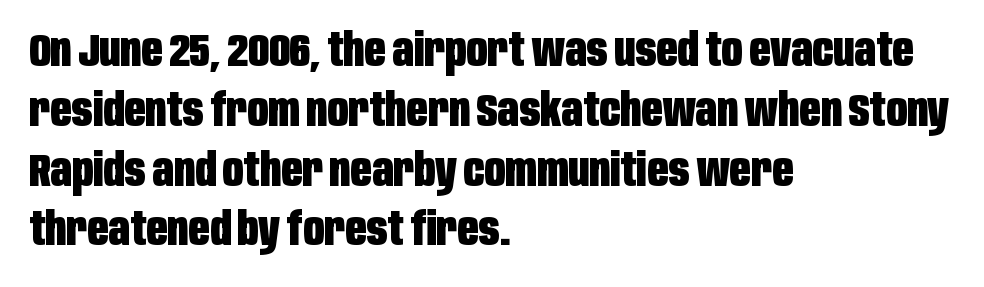
{"serif": "no", "italic": "no", "bold": "yes", "weight": "heavy", "width": "condensed", "stroke_contrast": "low", "x_height": "large", "monospaced": "no", "underline": "no", "align": "left", "line_spacing": "normal", "line_spacing_ratio": 1.3, "letter_spacing": "normal", "letter_spacing_em": 0.0, "glyph_px": 46}
